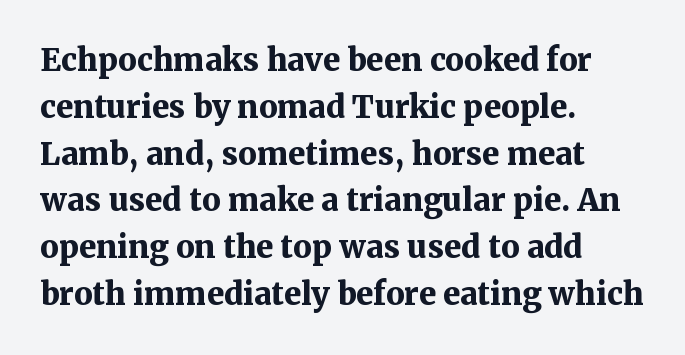
This sample uses a serif face. No italicization has been applied; the sample stays upright. A classic flush-left, rag-right setting is used for this passage. Typographic density is high because the face is bold. Quick note: interline space is typical. Clear beneath every line of the passage.
